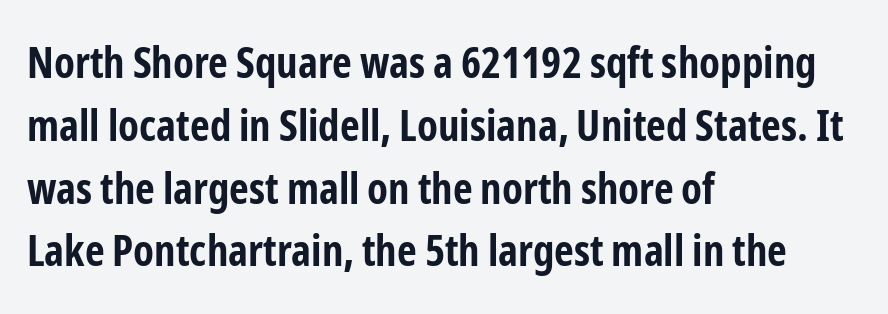
Nope, not italic — everything's standing straight. Between one letter and the next there's only the usual sliver of space. Here the designer chose a conventional face with non-uniform glyph widths. Casual observation: everything's shoved over to the left. Check where the strokes stop: nothing finishes them off — pure sans.
